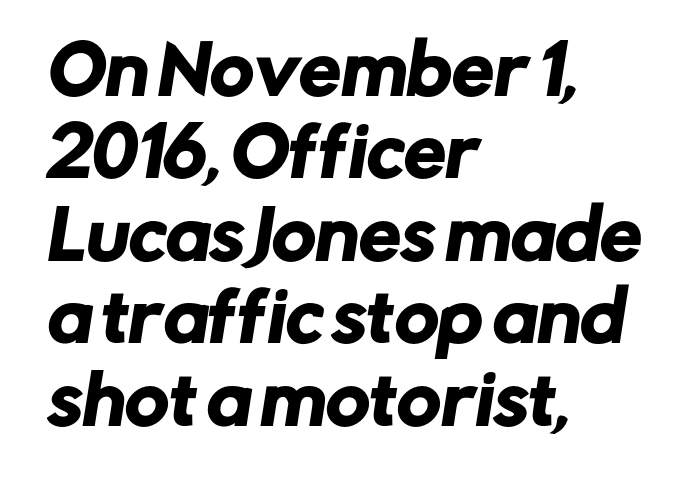
Q: Is the typeface a serif or a sans-serif typeface? A: Sans-serif.
Q: Is the text underlined? A: No.
Q: How is the paragraph aligned? A: Left-aligned.
Q: Is the spacing between letters normal or unusually wide? A: Normal.
Q: Width (condensed, normal, or wide)? A: Normal.
Q: Stroke contrast? A: Low.
Q: x-height? A: Medium.
Q: Monospaced? A: No.
